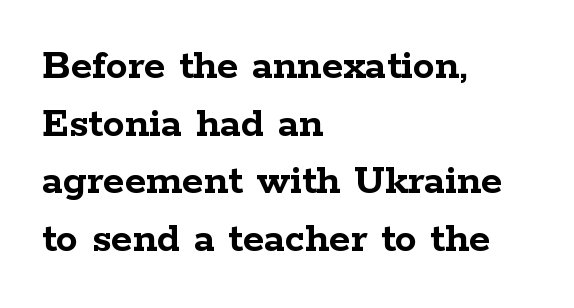
You could not count columns in this text — the font is proportionally spaced. The string is rendered with underlining switched off. In terms of letterform style, serifs are clearly present. These lines stack with their left ends in a neat column. Short note: letters normally spaced. The font's upright variant was chosen for this text.
